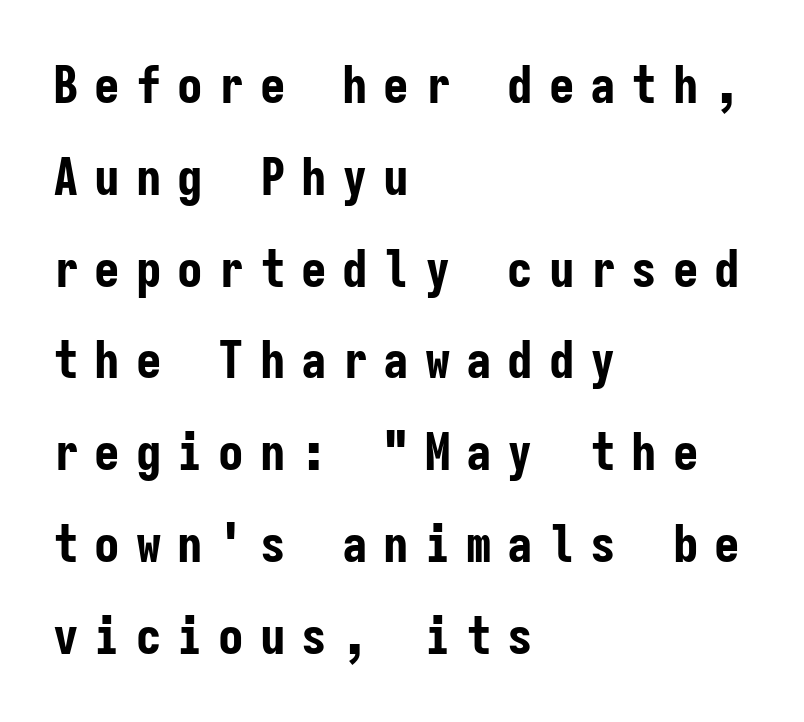
The foot of each line stays bare and open. Note the uniform advance width — an 'i' takes as much space as an 'm'. Heavy, bold letterforms. The face used here is rendered with a markedly widened letterfit. Short and long lines alike share a common starting point at left. Is there any slant? The stems are plumb.
